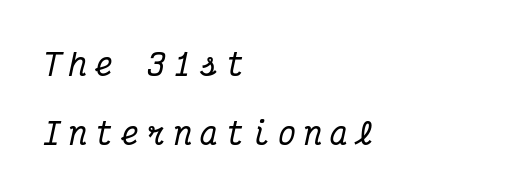
{"serif": "yes", "italic": "yes", "lean": "right", "slant_degrees": 12, "width": "condensed", "stroke_contrast": "medium", "x_height": "medium", "monospaced": "yes", "underline": "no", "align": "left", "line_spacing": "loose", "line_spacing_ratio": 2.3, "letter_spacing": "wide", "letter_spacing_em": 0.27, "glyph_px": 30}
